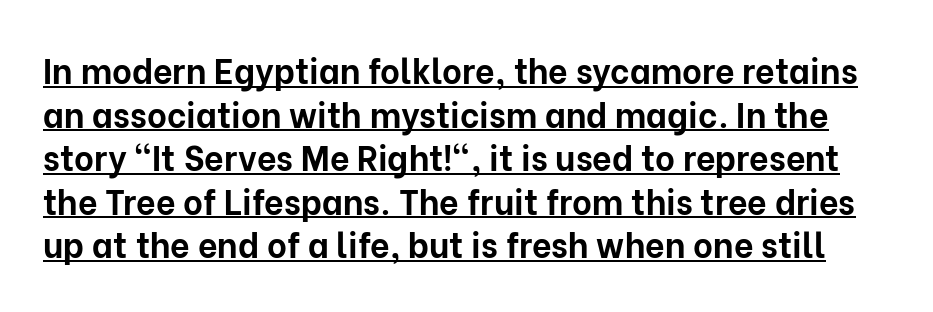
A roman cut, with each character standing at attention. Glyph-to-glyph distance matches everyday printed text. A sans-serif font was chosen for this passage. Somebody hit Ctrl+U on this one — the words are underlined. Do the characters align in a grid? No, the font is proportional.
